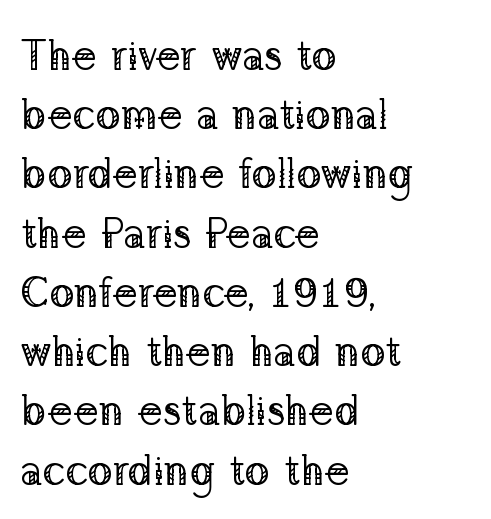
The image shows 42 px regular-weight serif type, upright; set left-aligned, normal line spacing (1.41x), normal letter spacing, not underlined; low stroke contrast and a medium x-height.
